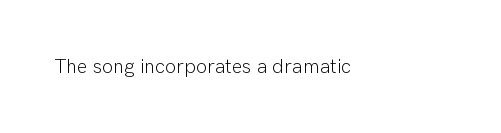
Posture: upright roman. Short note: letters normally spaced. The weight would be labelled regular, book, light, or lighter still. Lines of text with bare space underneath.
